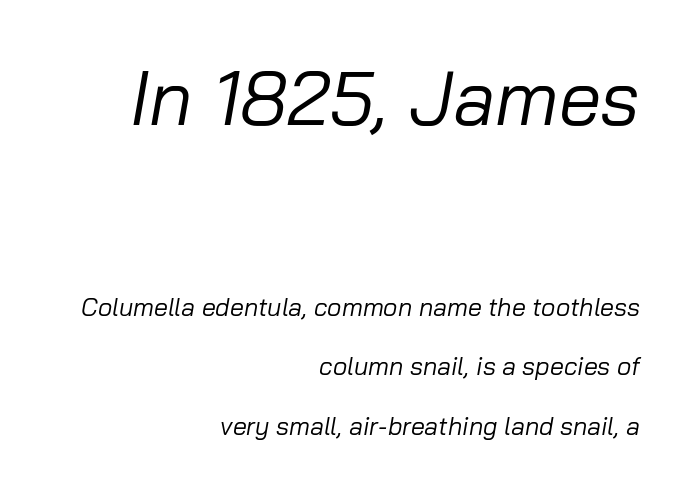
The composition opens big and finishes small. Looks like regular typesetting: each glyph gets only the width it needs. Letters have the restrained weight of plain body copy at most. The space directly below the letters is spotless.
